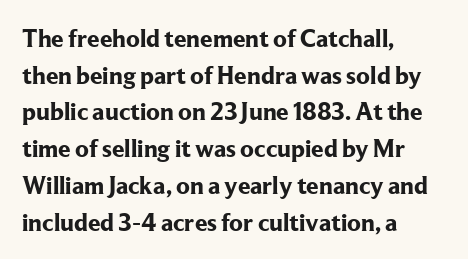
The image shows 25 px bold type, upright; set left-aligned, normal line spacing (1.47x), normal letter spacing, not underlined.
